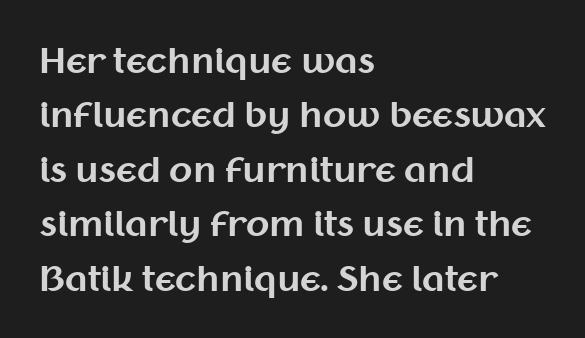
{"serif": "no", "italic": "no", "bold": "yes", "weight": "bold", "width": "normal", "stroke_contrast": "medium", "x_height": "medium", "monospaced": "no", "underline": "no", "align": "left", "line_spacing": "normal", "line_spacing_ratio": 1.6, "letter_spacing": "normal", "letter_spacing_em": 0.0, "glyph_px": 34}
